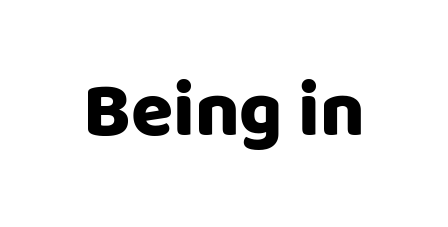
Q: Is the text bold? A: Yes.
Q: Is the text italic (slanted)? A: No, it is upright.
Q: Is the typeface a serif or a sans-serif typeface? A: Sans-serif.
Q: Is the text underlined? A: No.
Q: Is the spacing between letters normal or unusually wide? A: Normal.
Q: Width (condensed, normal, or wide)? A: Normal.
Q: Stroke contrast? A: Low.
Q: x-height? A: Large.
Q: Monospaced? A: No.
